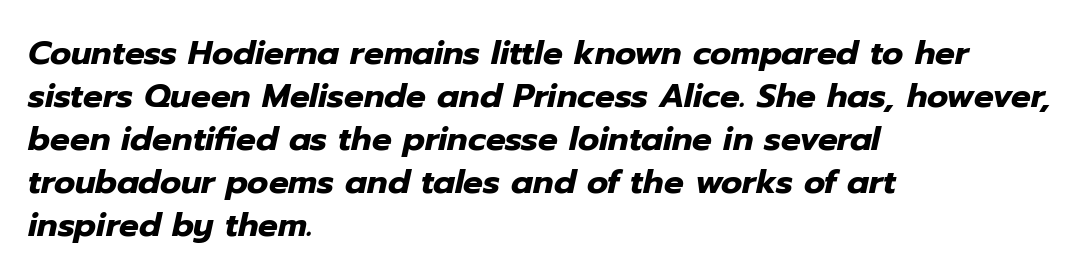
Spacing between characters is what you'd get straight out of the box. Proportional: the letters do not fall into vertical columns. In terms of leading, this rendering sits right in the middle. Look at the stroke-to-counter ratio: heavy, a bold.
